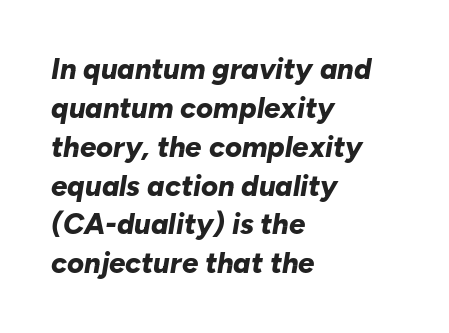
Character widths vary here, with narrow letters taking less room than wide ones. One glance says typical: line gaps are just what's usual. The text carries the slant typical of an italic or oblique font. Each row of text sits above clean, open space. The typesetting leans heavy: a genuine bold. Short note: letters normally spaced.
